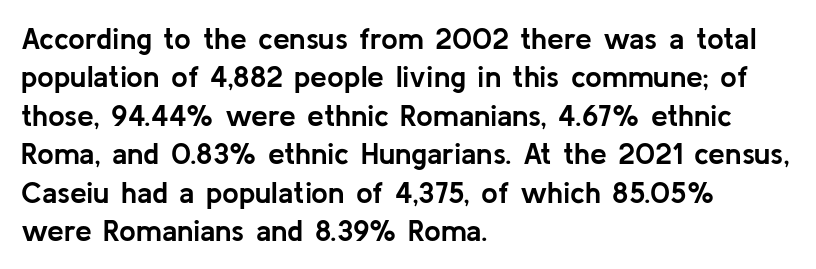
Q: Is the text bold? A: Yes.
Q: Is the text italic (slanted)? A: No, it is upright.
Q: Is the typeface a serif or a sans-serif typeface? A: Sans-serif.
Q: Is the text underlined? A: No.
Q: How is the paragraph aligned? A: Left-aligned.
Q: Is the spacing between letters normal or unusually wide? A: Normal.
Q: Is the spacing between lines tight, normal or loose? A: Normal.
Q: Width (condensed, normal, or wide)? A: Normal.
Q: Stroke contrast? A: Low.
Q: x-height? A: Medium.
Q: Monospaced? A: No.
